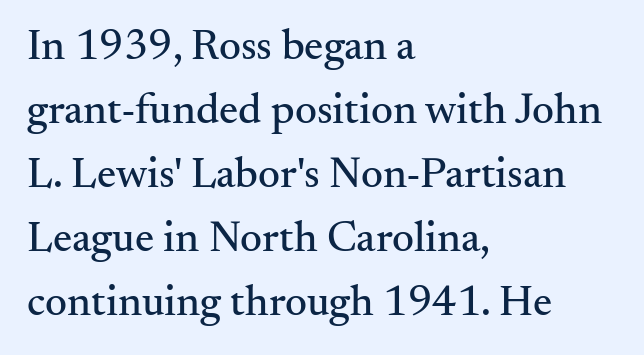
The image shows 43 px serif type, upright; set left-aligned, normal line spacing (1.49x), normal letter spacing, not underlined; medium stroke contrast and a small x-height.
